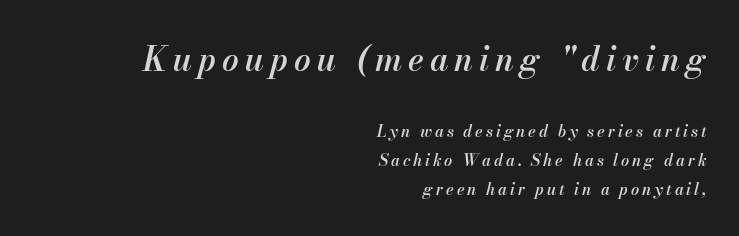
{"italic": "yes", "lean": "right", "slant_degrees": 13, "bold": "semi", "weight": "semibold", "width": "normal", "stroke_contrast": "medium", "x_height": "small", "monospaced": "no", "underline": "no", "align": "right", "line_spacing_ratio": 1.81, "larger_block": "first", "size_ratio": 2.06, "glyph_px": 33}
